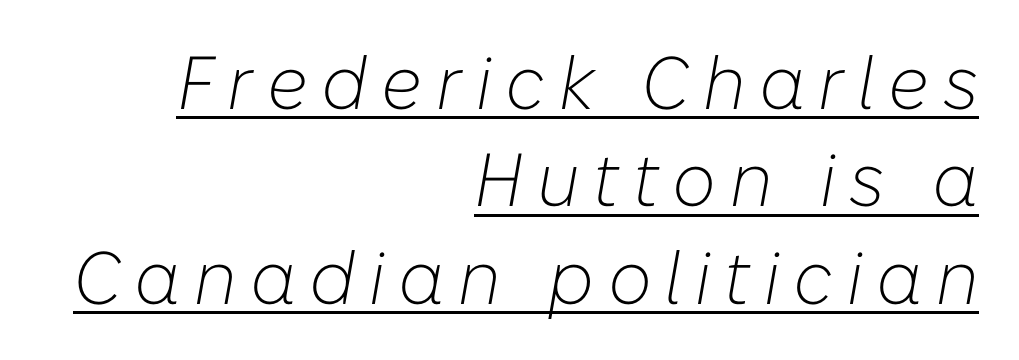
{"italic": "yes", "lean": "right", "slant_degrees": 10, "bold": "no", "weight": "light", "width": "normal", "stroke_contrast": "low", "x_height": "medium", "monospaced": "no", "underline": "yes", "align": "right", "line_spacing": "normal", "line_spacing_ratio": 1.3, "glyph_px": 75}
